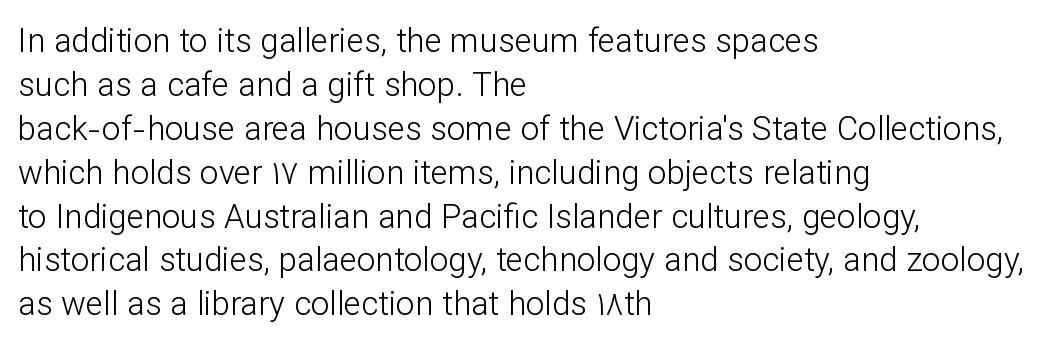
A typesetter would call this proportional, since set widths differ per character. Rule under the text: the space is simply empty. Line starts are locked; line ends wander. Nope, not italic — everything's standing straight. Nobody touched the tracking dial on this one. Nothing heavy about these letters — not bold at all.
